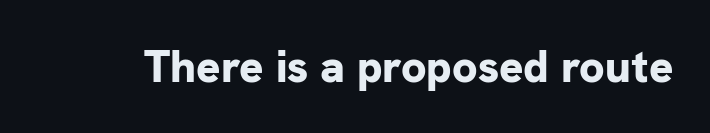
The image shows 45 px bold sans-serif type, upright; set normal letter spacing, not underlined; low stroke contrast and a medium x-height.
